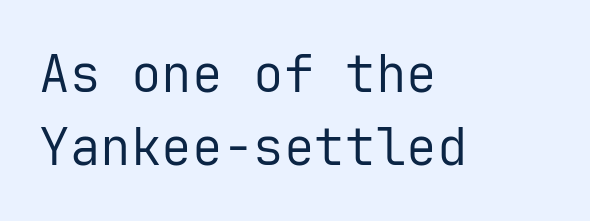
Q: Is the text bold? A: No.
Q: Is the text italic (slanted)? A: No, it is upright.
Q: Is the typeface a serif or a sans-serif typeface? A: Sans-serif.
Q: Is the text underlined? A: No.
Q: How is the paragraph aligned? A: Left-aligned.
Q: Is the spacing between letters normal or unusually wide? A: Normal.
Q: Is the spacing between lines tight, normal or loose? A: Normal.
Q: Width (condensed, normal, or wide)? A: Normal.
Q: Stroke contrast? A: Low.
Q: x-height? A: Medium.
Q: Monospaced? A: Yes.
